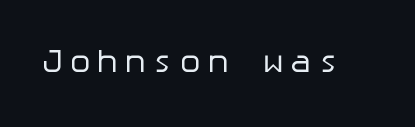
Q: Is the text bold? A: No.
Q: Is the text italic (slanted)? A: No, it is upright.
Q: Is the typeface a serif or a sans-serif typeface? A: Sans-serif.
Q: Is the text underlined? A: No.
Q: Width (condensed, normal, or wide)? A: Normal.
Q: Stroke contrast? A: Low.
Q: x-height? A: Medium.
